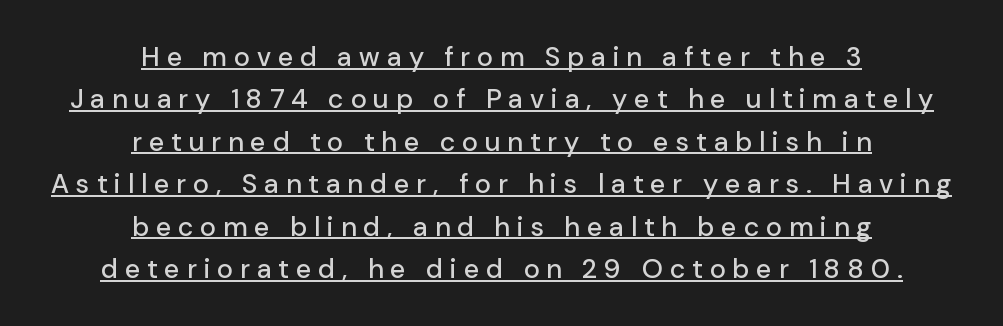
Q: Is the text italic (slanted)? A: No, it is upright.
Q: Is the text underlined? A: Yes.
Q: How is the paragraph aligned? A: Centered.
Q: Is the spacing between letters normal or unusually wide? A: Unusually wide.
Q: Is the spacing between lines tight, normal or loose? A: Normal.
